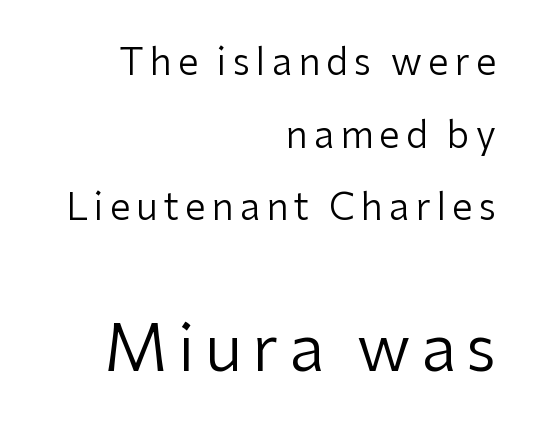
The rendering anchors every line to the right-hand side. If you squint, the bottom block still reads clearly — it's the larger of the two. A bare baseline throughout the passage. Letters have the restrained weight of plain body copy at most. Serifs: no, the terminals of the letterforms are clean.
